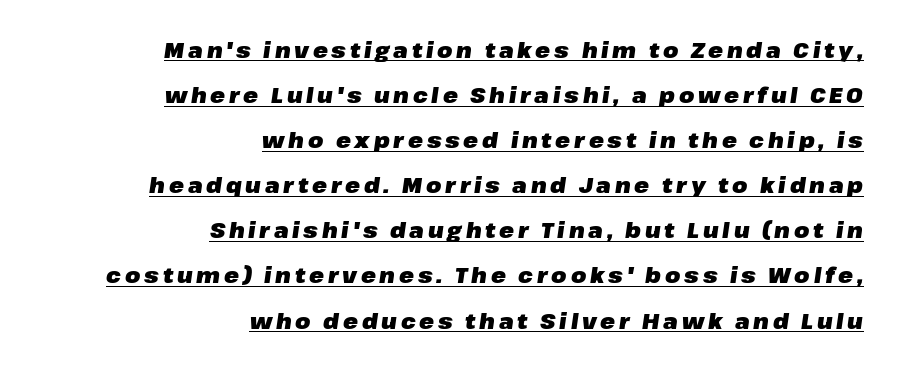
Glance below the letters and you will spot a drawn line. One glance says open: line gaps are wider than usual. The letters are bold, with thick, heavy strokes. Compared with a flush-left layout, this one pins lines to the opposite, right side. The axis of the letterforms is tilted away from vertical.
